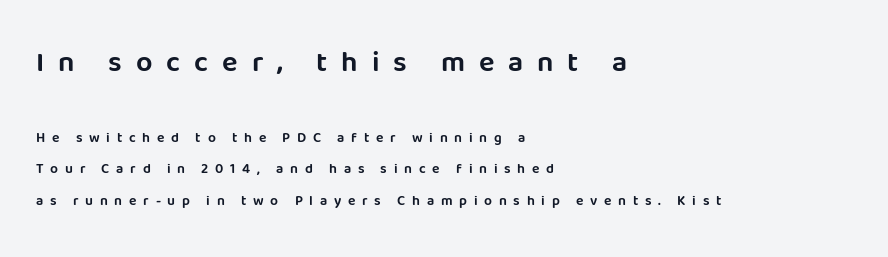
{"serif": "no", "italic": "no", "width": "normal", "stroke_contrast": "low", "x_height": "large", "monospaced": "no", "underline": "no", "align": "left", "line_spacing": "loose", "line_spacing_ratio": 2.26, "letter_spacing": "wide", "letter_spacing_em": 0.48, "larger_block": "first", "size_ratio": 2.07, "glyph_px": 29}
